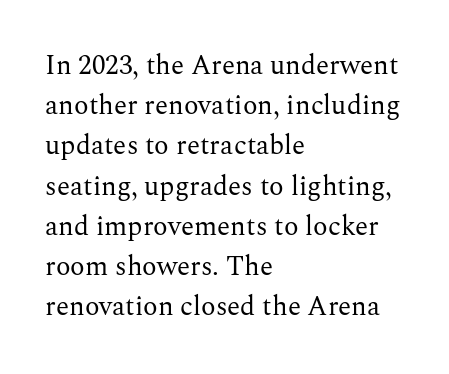
The image shows 27 px text type, upright; set left-aligned, normal line spacing (1.49x), normal letter spacing, not underlined.
